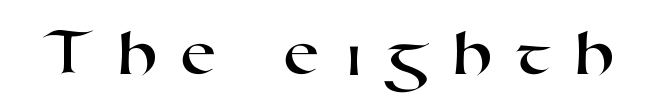
The image shows 68 px wide sans-serif type; set unusually wide letter spacing (+0.31 em), not underlined; high stroke contrast and a medium x-height.
